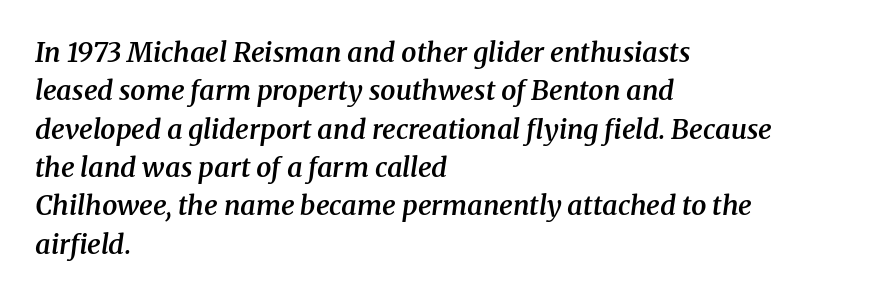
Baseline-to-baseline distance is the conventional proportion of letter height. Does the lettering tilt? It does — this is italic. Slightly chunky letters — semibold, I'd say, not full bold. What stands out about the letter spacing? Nothing — it is the standard amount.
